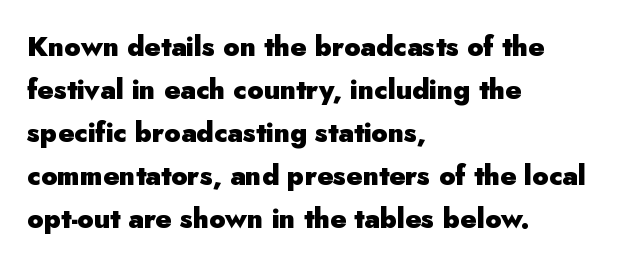
The image shows 27 px bold type, upright; set left-aligned, normal line spacing (1.59x), normal letter spacing, not underlined.
